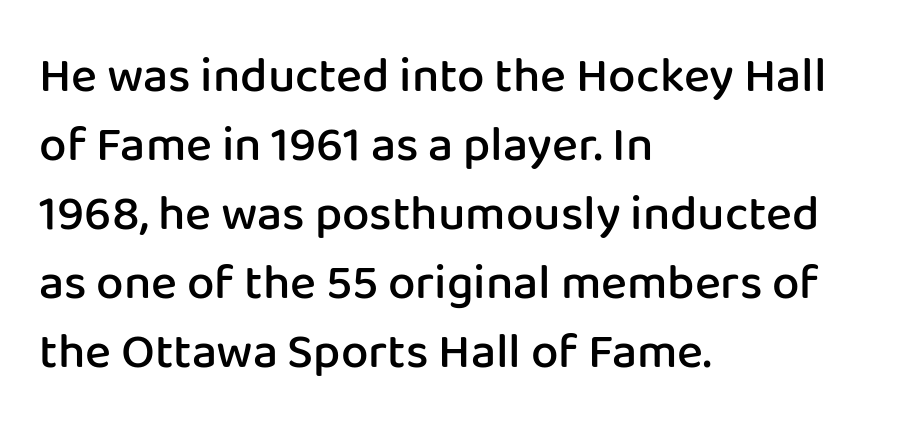
{"serif": "no", "italic": "no", "bold": "semi", "weight": "semibold", "width": "normal", "stroke_contrast": "low", "x_height": "medium", "monospaced": "no", "underline": "no", "align": "left", "line_spacing": "normal", "line_spacing_ratio": 1.41, "letter_spacing": "normal", "letter_spacing_em": 0.0, "glyph_px": 49}
